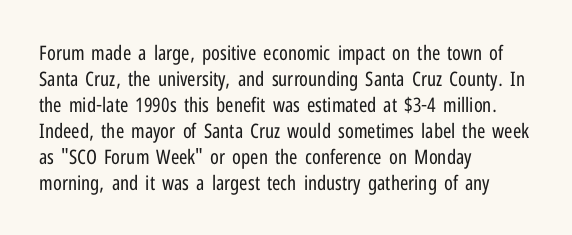
Where is the straight margin? On the left. This sample keeps an unexceptional amount of space between lines. The typesetting does not lean heavy: it is not bold. The gaps between neighbouring characters are ordinary and unremarkable. A clean baseline with only descenders dipping below it.
